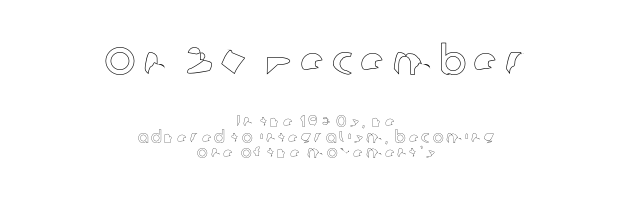
{"italic": "no", "width": "normal", "x_height": "medium", "monospaced": "no", "underline": "no", "align": "center", "line_spacing": "tight", "line_spacing_ratio": 0.96, "larger_block": "first", "size_ratio": 2.5, "glyph_px": 40}
